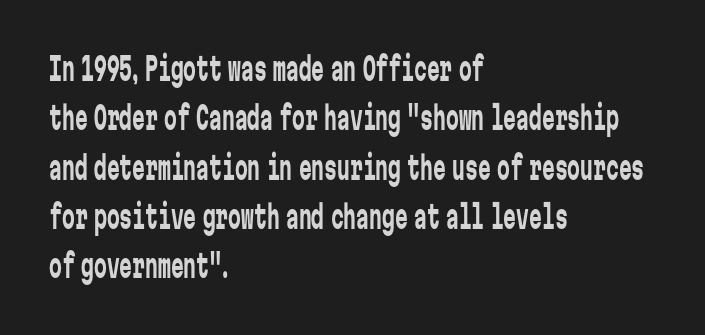
Q: Is the text bold? A: No.
Q: Is the text italic (slanted)? A: No, it is upright.
Q: Is the typeface a serif or a sans-serif typeface? A: Sans-serif.
Q: Is the text underlined? A: No.
Q: How is the paragraph aligned? A: Left-aligned.
Q: Is the spacing between letters normal or unusually wide? A: Normal.
Q: Is the spacing between lines tight, normal or loose? A: Normal.
Q: Width (condensed, normal, or wide)? A: Condensed.
Q: Stroke contrast? A: Low.
Q: x-height? A: Medium.
Q: Monospaced? A: Yes.
